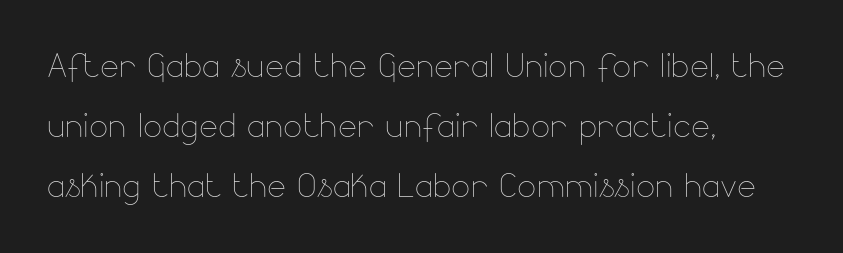
The space beneath each line is pristine and unruled. Regular leading. How are the letters spaced? Ordinarily, with no added tracking. The face used here is proportionally spaced, like ordinary book or web type. On a weight scale, this lands at 450 or below.
